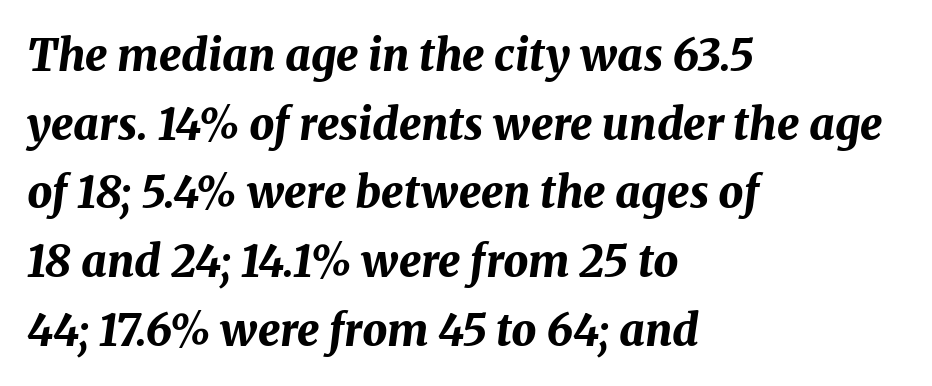
Q: Is the text bold? A: Yes.
Q: Is the text italic (slanted)? A: Yes, it leans right by about 8 degrees.
Q: Is the text underlined? A: No.
Q: How is the paragraph aligned? A: Left-aligned.
Q: Is the spacing between letters normal or unusually wide? A: Normal.
Q: Is the spacing between lines tight, normal or loose? A: Normal.
Q: Width (condensed, normal, or wide)? A: Normal.
Q: Stroke contrast? A: Medium.
Q: x-height? A: Medium.
Q: Monospaced? A: No.
